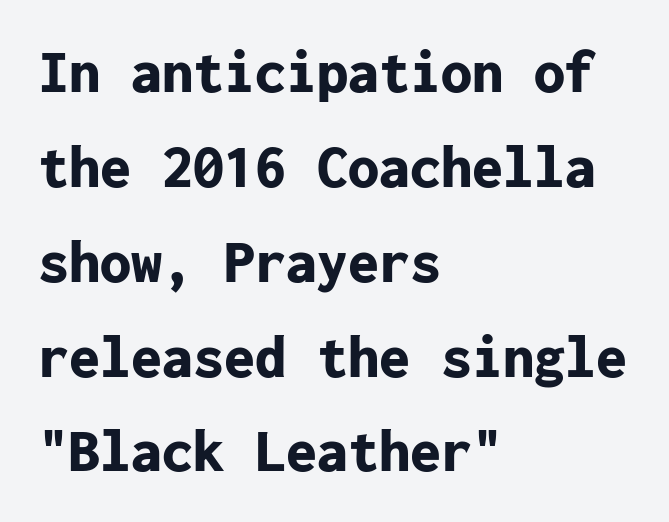
Successive baselines arrive at the customary interval. The zone under the glyphs is completely vacant. Strong, thick strokes mark this as bold type. Fixed-width glyphs throughout — classic coding-font behaviour. Standard letterfit; no display-style spreading of the glyphs.
